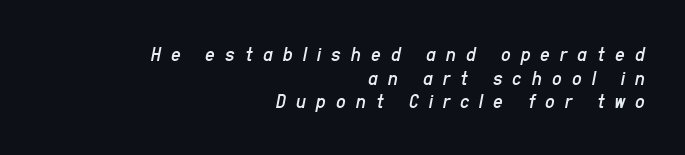
Layout note: lines flush right. Here the glyphs are tracked loosely, breaking word shapes into spaced letters. Compared with a typical body face, this is equally light or lighter still. These lines were composed using italics. The lines are packed closely together with very little leading.
